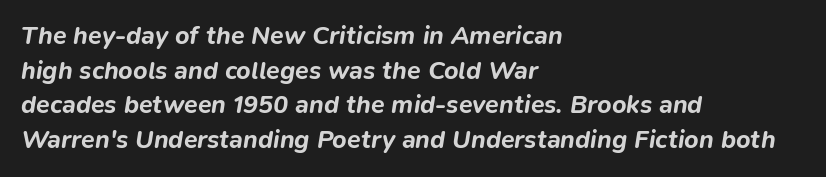
Q: Is the text bold? A: Yes.
Q: Is the text italic (slanted)? A: Yes, it leans right by about 9 degrees.
Q: Is the text underlined? A: No.
Q: How is the paragraph aligned? A: Left-aligned.
Q: Is the spacing between letters normal or unusually wide? A: Normal.
Q: Is the spacing between lines tight, normal or loose? A: Normal.
